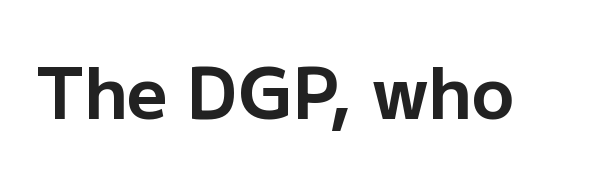
Q: Is the text bold? A: Yes.
Q: Is the text italic (slanted)? A: No, it is upright.
Q: Is the typeface a serif or a sans-serif typeface? A: Sans-serif.
Q: Is the text underlined? A: No.
Q: Is the spacing between letters normal or unusually wide? A: Normal.
Q: Width (condensed, normal, or wide)? A: Normal.
Q: Stroke contrast? A: Low.
Q: x-height? A: Medium.
Q: Monospaced? A: No.
